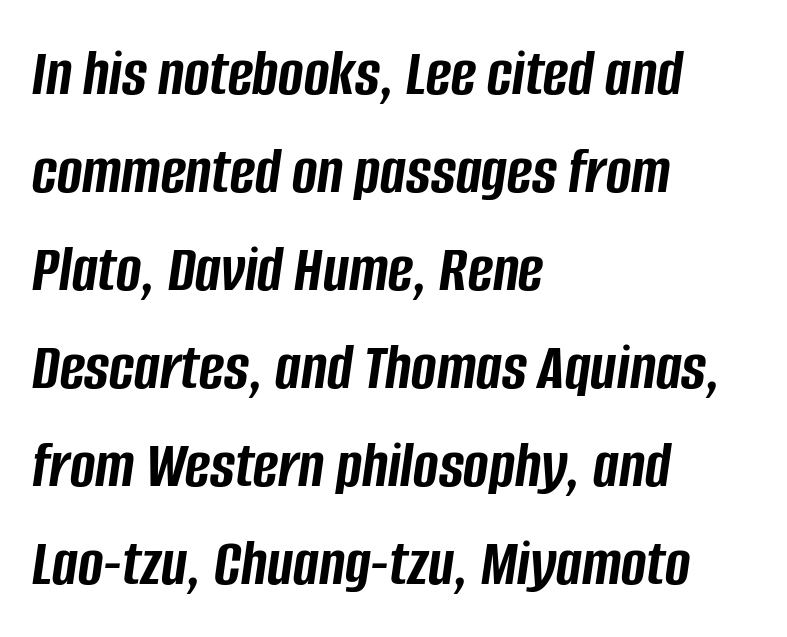
Q: Is the text bold? A: Yes.
Q: Is the text italic (slanted)? A: Yes, it leans right by about 8 degrees.
Q: Is the text underlined? A: No.
Q: How is the paragraph aligned? A: Left-aligned.
Q: Is the spacing between letters normal or unusually wide? A: Normal.
Q: Is the spacing between lines tight, normal or loose? A: Normal.
Q: Width (condensed, normal, or wide)? A: Condensed.
Q: Stroke contrast? A: Low.
Q: x-height? A: Large.
Q: Monospaced? A: No.
